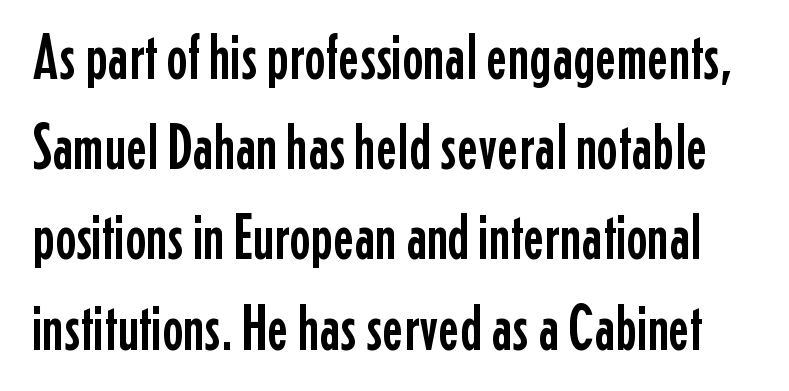
{"serif": "no", "italic": "no", "width": "condensed", "stroke_contrast": "low", "x_height": "medium", "monospaced": "no", "underline": "no", "line_spacing": "normal", "line_spacing_ratio": 1.41, "letter_spacing": "normal", "letter_spacing_em": 0.0, "glyph_px": 64}
